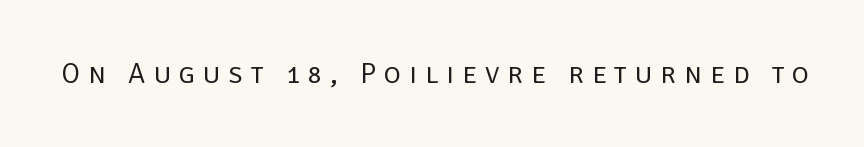
Ascenders rise straight up at ninety degrees. Words appear elongated and porous because spacing is wide. Honestly, there is no underline to notice here at all. Is this a fixed-width face? No — the glyphs have proportional, varying widths. A sans-serif font was chosen for this passage.
